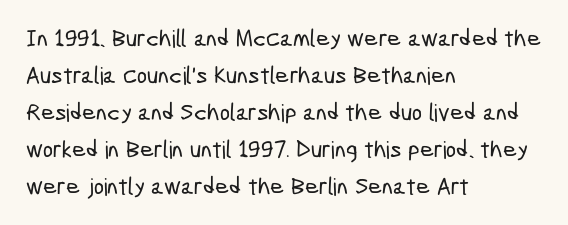
{"underline": "no", "align": "left", "line_spacing": "normal", "line_spacing_ratio": 1.54, "letter_spacing": "normal", "letter_spacing_em": 0.0, "glyph_px": 24}
